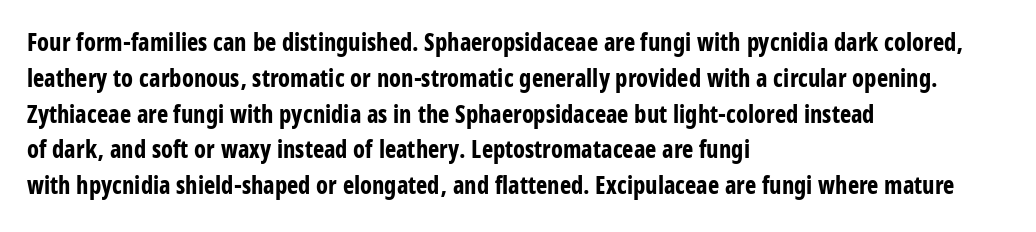
Q: Is the text bold? A: Yes.
Q: Is the text italic (slanted)? A: No, it is upright.
Q: Is the text underlined? A: No.
Q: How is the paragraph aligned? A: Left-aligned.
Q: Is the spacing between letters normal or unusually wide? A: Normal.
Q: Is the spacing between lines tight, normal or loose? A: Normal.
